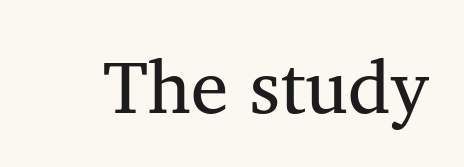
Q: Is the text bold? A: No.
Q: Is the typeface a serif or a sans-serif typeface? A: Serif.
Q: Is the text underlined? A: No.
Q: Is the spacing between letters normal or unusually wide? A: Normal.
Q: Width (condensed, normal, or wide)? A: Normal.
Q: Stroke contrast? A: Medium.
Q: x-height? A: Medium.
Q: Monospaced? A: No.
